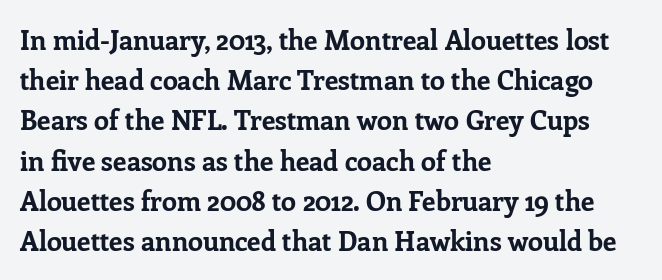
{"italic": "no", "bold": "yes", "underline": "no", "align": "left", "line_spacing": "normal", "line_spacing_ratio": 1.49, "letter_spacing": "normal", "letter_spacing_em": 0.0, "glyph_px": 27}
